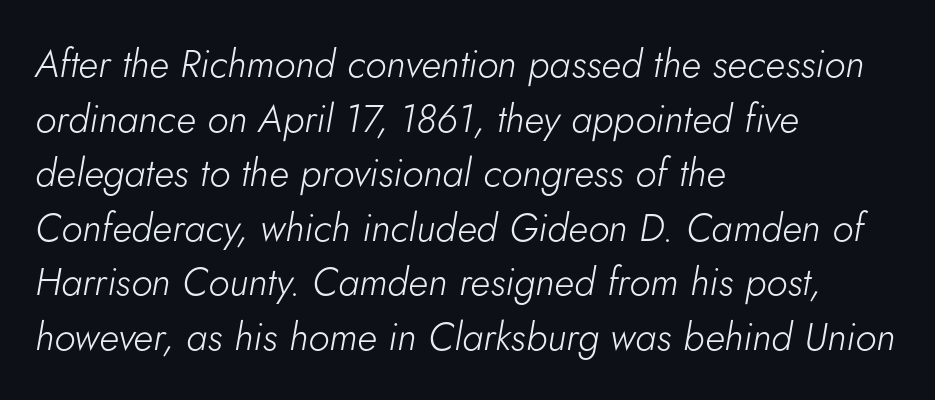
Q: Is the text bold? A: No.
Q: Is the text italic (slanted)? A: Yes, it leans right by about 5 degrees.
Q: Is the text underlined? A: No.
Q: How is the paragraph aligned? A: Left-aligned.
Q: Is the spacing between letters normal or unusually wide? A: Normal.
Q: Is the spacing between lines tight, normal or loose? A: Normal.
Q: Width (condensed, normal, or wide)? A: Normal.
Q: Stroke contrast? A: Low.
Q: x-height? A: Small.
Q: Monospaced? A: No.
